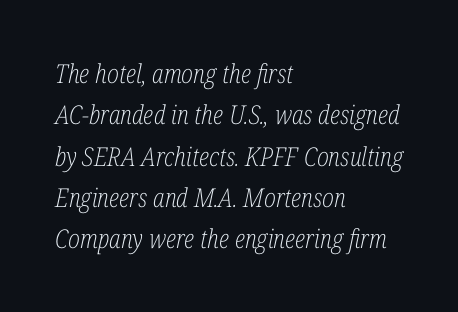
{"italic": "yes", "lean": "right", "slant_degrees": 12, "bold": "no", "underline": "no", "align": "left", "line_spacing": "normal", "line_spacing_ratio": 1.59, "letter_spacing": "normal", "letter_spacing_em": 0.0, "glyph_px": 26}
